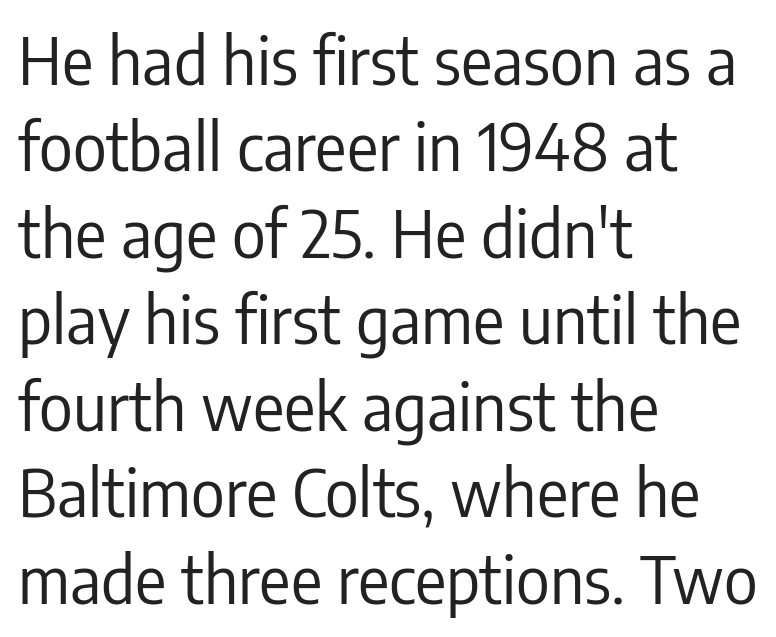
The image shows 65 px regular-weight, condensed sans-serif type, upright; set left-aligned, normal line spacing (1.33x), normal letter spacing, not underlined; low stroke contrast and a medium x-height.
